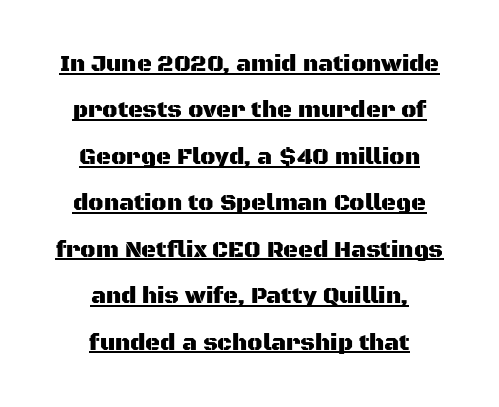
Q: Is the text italic (slanted)? A: No, it is upright.
Q: Is the text underlined? A: Yes.
Q: How is the paragraph aligned? A: Centered.
Q: Is the spacing between letters normal or unusually wide? A: Normal.
Q: Is the spacing between lines tight, normal or loose? A: Loose.
